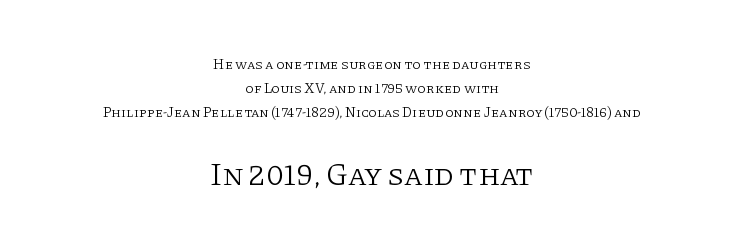
Two sizes are in play, and the larger belongs to the second block. Yep, those are serifs on the letters. You could call the tracking neutral — neither tight nor loose. A typesetter would call this proportional, since set widths differ per character. The rag falls on both sides of this text block equally. On a weight scale, this lands at 450 or below.
